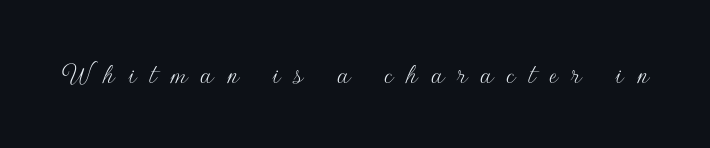
{"serif": "no", "bold": "no", "weight": "thin", "width": "normal", "stroke_contrast": "low", "x_height": "small", "monospaced": "no", "underline": "no", "letter_spacing": "wide", "letter_spacing_em": 0.44, "glyph_px": 31}
